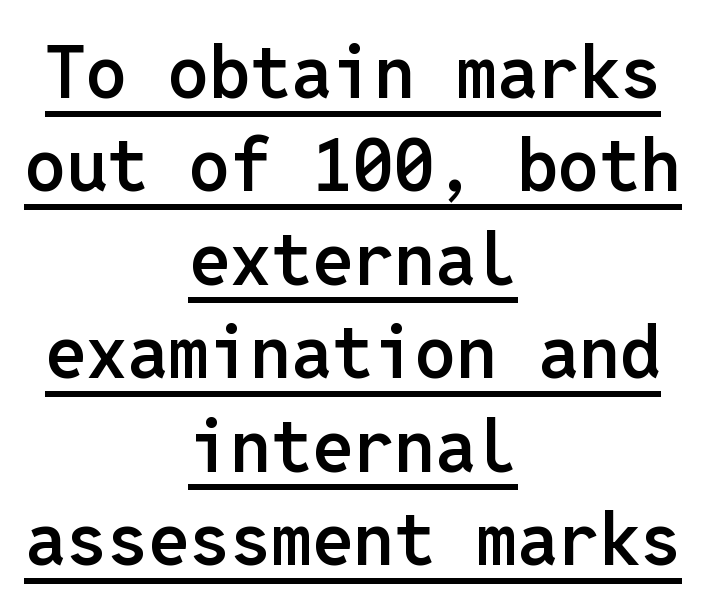
Tracking value appears to be zero — textbook default spacing. Both edges are ragged and mirror each other, which tells us the setting is centered. Style check: upright. Note the uniform advance width — an 'i' takes as much space as an 'm'. The strokes are fattened partway — semibold, not bold.
